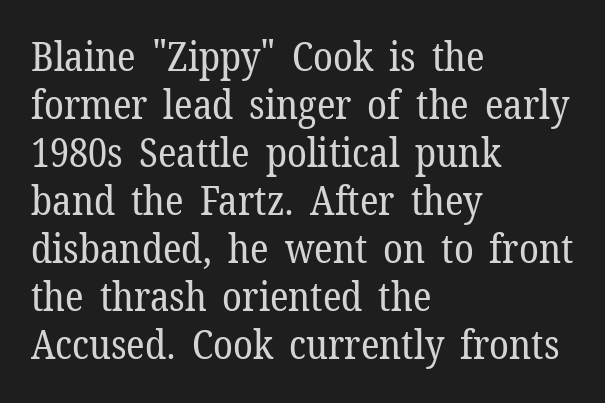
The image shows 40 px regular-weight serif type, upright; set left-aligned, line spacing 1.2x, normal letter spacing, not underlined; low stroke contrast and a medium x-height.
